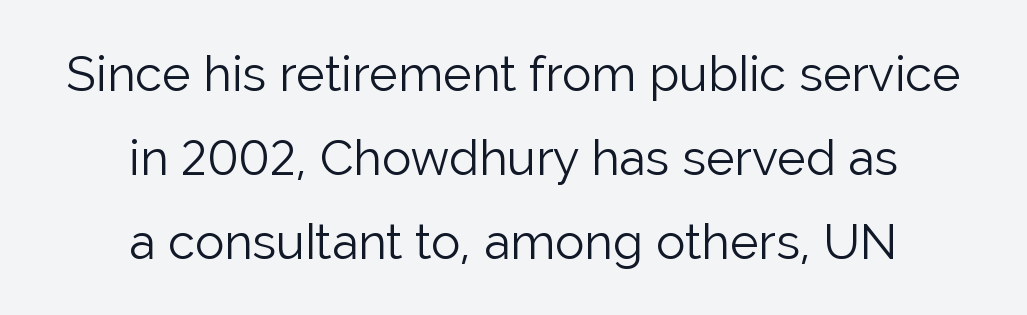
The image shows 49 px light sans-serif type, upright; set centered, line spacing 1.71x, normal letter spacing, not underlined; low stroke contrast and a medium x-height.
